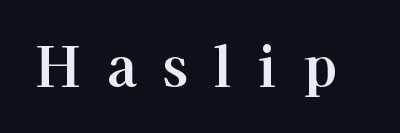
This sample has the flowing, uneven cadence of proportional lettering. The letters are spread apart with noticeably loose tracking. The lettering holds an erect, upright posture throughout. Clear beneath every line of the passage. Is this a sans? No — the strokes have serifs.
